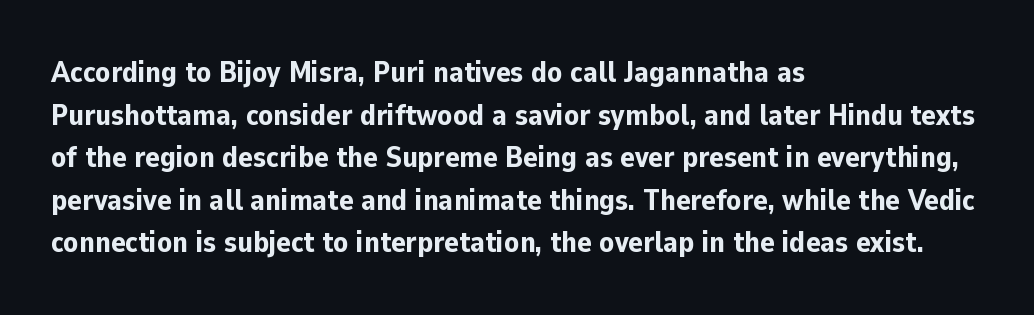
A dark, heavy texture on the line: the type is bold. Visually the block forms a straight wall on the left and a jagged coastline on the right. This rendering leaves character spacing at its baseline value. Think of a printed novel: that variable character pitch is what you see here. Rule under the text: the space is simply empty.
